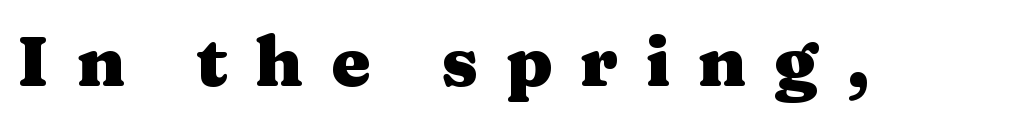
The image shows 70 px heavy, wide serif type, upright; set unusually wide letter spacing (+0.4 em), not underlined; medium stroke contrast and a medium x-height.
